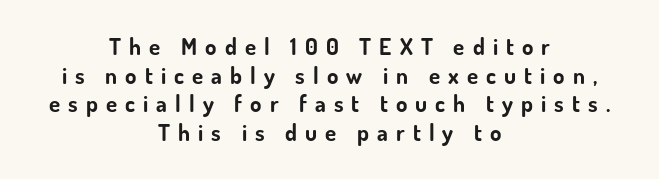
If you measured baseline to baseline, you'd find a middling distance. The tracking reads as deliberately expanded to a designer's eye. Typeset on center — no edge is straight. Does the lettering tilt? It doesn't — this is upright. Decoration check: the copy has no underline.
